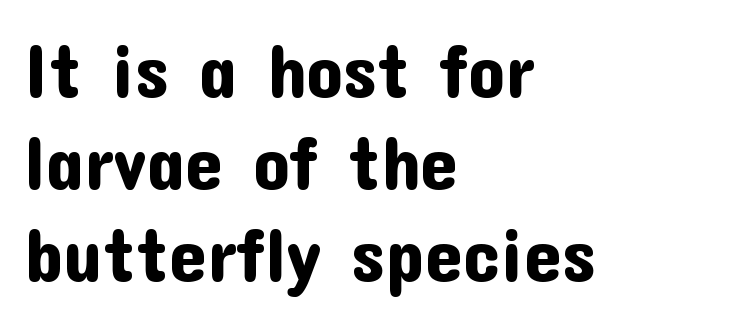
Think of a printed novel: that variable character pitch is what you see here. Unmarked baselines from the first word to the last. Serifs: no, the terminals of the letterforms are clean. Visually the block forms a straight wall on the left and a jagged coastline on the right. How are the letters spaced? Ordinarily, with no added tracking.
